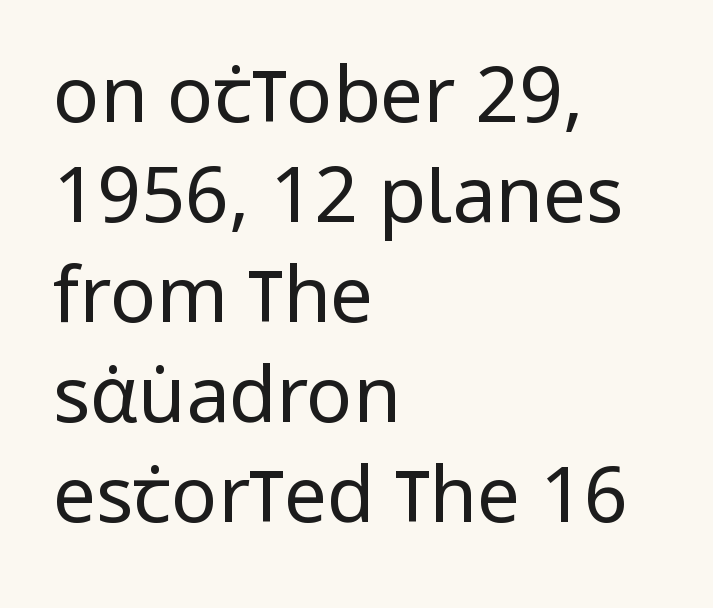
The strip under each line holds only bare page. The passage shown is typed in a proportional face where columns would drift. A student would call this left alignment; a typographer would say flush left, rag right. Short note: letters normally spaced.
